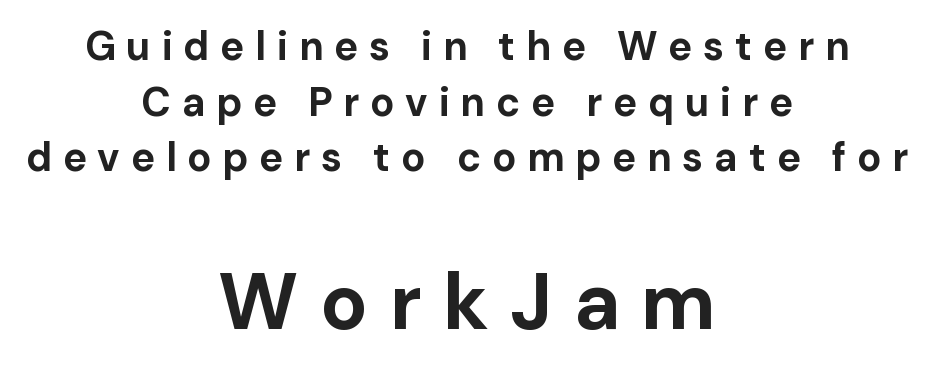
Q: Is the text bold? A: Yes.
Q: Is the text italic (slanted)? A: No, it is upright.
Q: Is the typeface a serif or a sans-serif typeface? A: Sans-serif.
Q: Is the text underlined? A: No.
Q: How is the paragraph aligned? A: Centered.
Q: Is the spacing between letters normal or unusually wide? A: Unusually wide.
Q: Is the spacing between lines tight, normal or loose? A: Normal.
Q: Which block of text is set in a larger size, the first (top) or the second (bottom)? A: The second (bottom) one.
Q: Width (condensed, normal, or wide)? A: Normal.
Q: Stroke contrast? A: Low.
Q: x-height? A: Medium.
Q: Monospaced? A: No.
